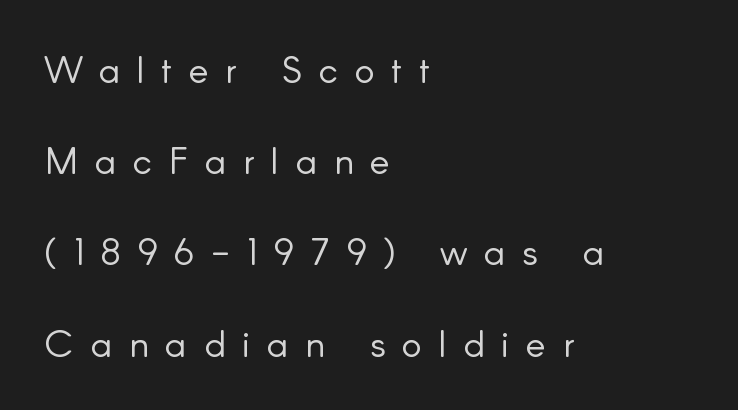
To sum up the face: it is a sans, with no serifs. Vertically, the passage feels expansive, rows floating well apart. Words appear elongated and porous because spacing is wide. The typesetting does not lean heavy: it is not bold.
